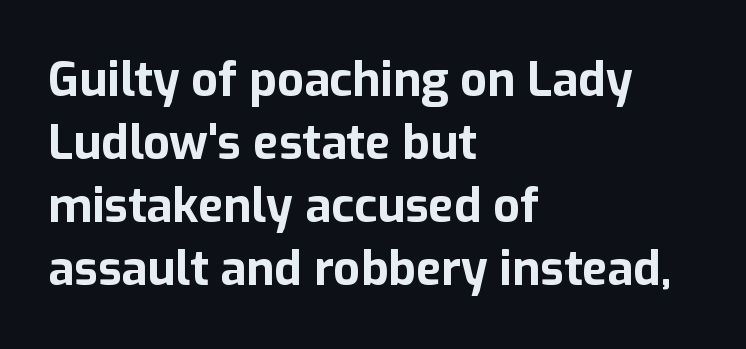
{"serif": "no", "italic": "no", "bold": "yes", "weight": "bold", "width": "normal", "stroke_contrast": "low", "x_height": "medium", "monospaced": "no", "underline": "no", "align": "left", "line_spacing": "normal", "line_spacing_ratio": 1.34, "letter_spacing": "normal", "letter_spacing_em": 0.0, "glyph_px": 47}
